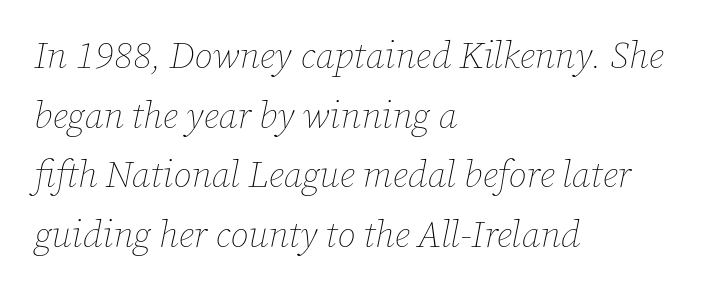
The image shows 37 px thin type, italic (leaning right); set left-aligned, normal line spacing (1.61x), normal letter spacing, not underlined; low stroke contrast and a medium x-height.
